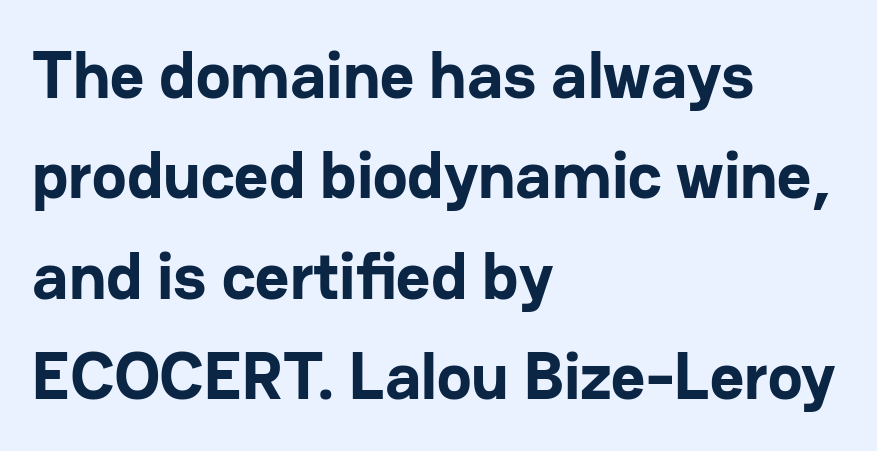
Reading down the block, your eye returns to a fixed left position each line. Every letter is thick-stroked: bold, no question. Nope, not italic — everything's standing straight. The area under the type is left untouched. Students, note that the glyphs here touch the page at normal intervals. Is there much room between lines? A standard amount, neither cramped nor airy.
